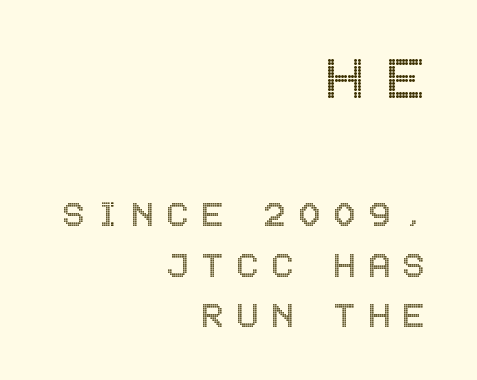
The image shows 73 px condensed type, upright; set right-aligned, line spacing 1.21x, unusually wide letter spacing (+0.29 em), not underlined; the first (top) block is 1.74x larger; a large x-height.
